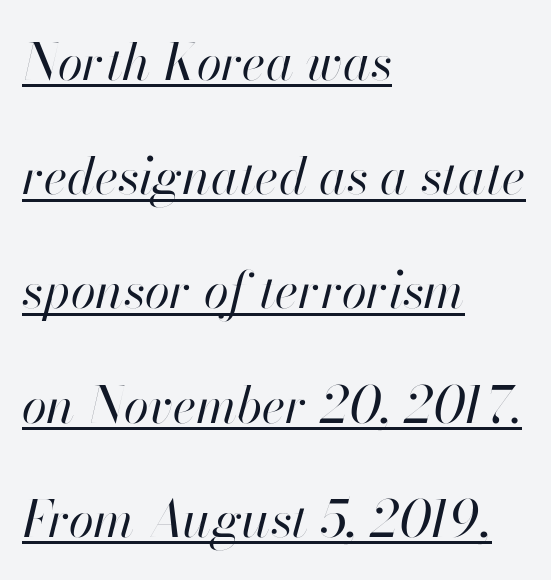
This block would shrink considerably if given ordinary leading; it's expanded now. The paragraph has a hard left edge and a soft right edge. In terms of posture, this sample is oblique. You can see a thin bar hugging the bottom of the glyphs.
